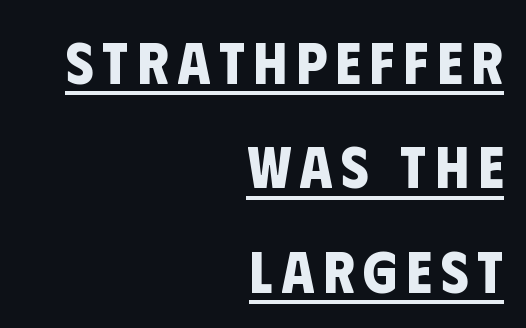
The image shows 59 px bold, condensed sans-serif type; set right-aligned, line spacing 1.77x, underlined; low stroke contrast and a large x-height.
